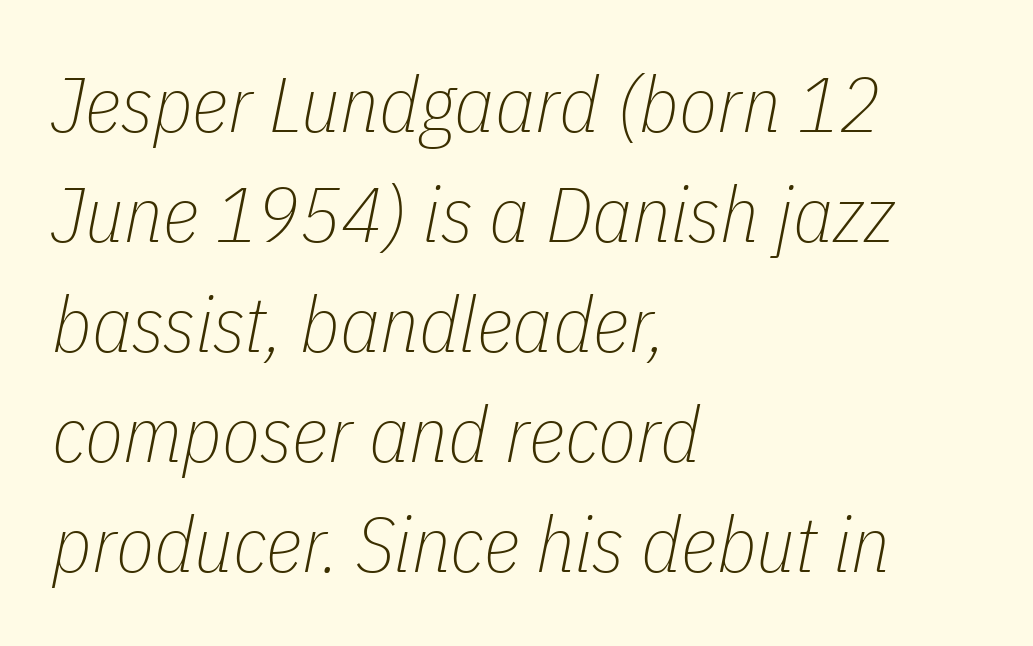
These lines keep a tight, regular rhythm from letter to letter. Proportional: the letters do not fall into vertical columns. You can tell it's italic because the verticals aren't actually vertical. This sample keeps an unexceptional amount of space between lines. No word sits above an underline.
